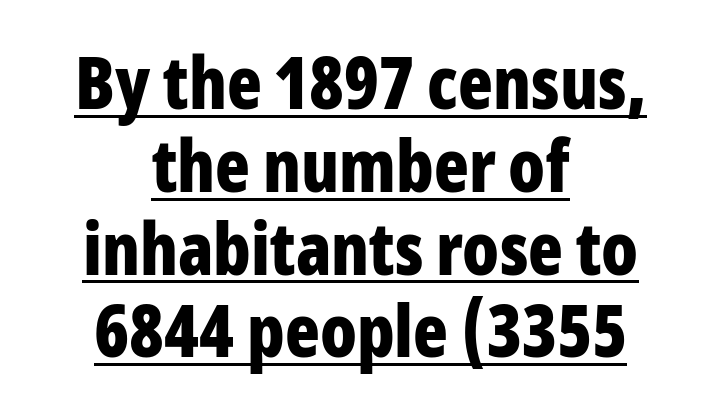
{"serif": "no", "italic": "no", "bold": "yes", "weight": "bold", "width": "condensed", "stroke_contrast": "low", "x_height": "medium", "monospaced": "no", "underline": "yes", "align": "center", "line_spacing": "tight", "line_spacing_ratio": 1.15, "letter_spacing": "normal", "letter_spacing_em": 0.0, "glyph_px": 72}
